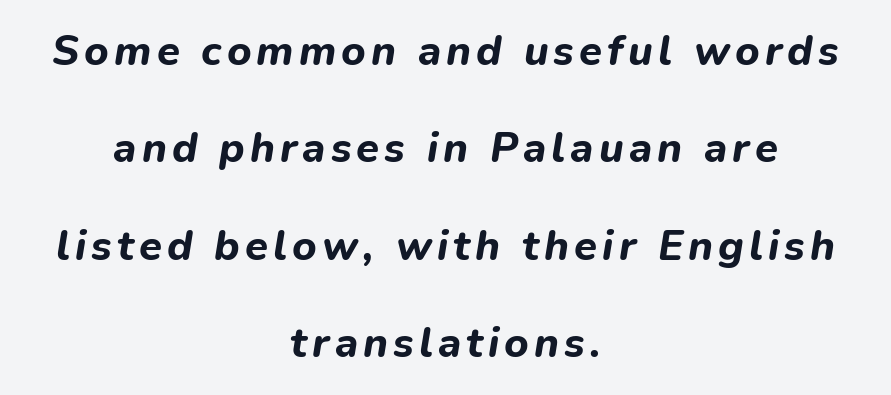
The rendering uses natural spacing where letterforms have individual widths. A centered setting, common on invitations and titles, is used for this passage. The block of text is sparse from top to bottom, with ample space between rows. Plenty of ink on the page — the face is bold.
